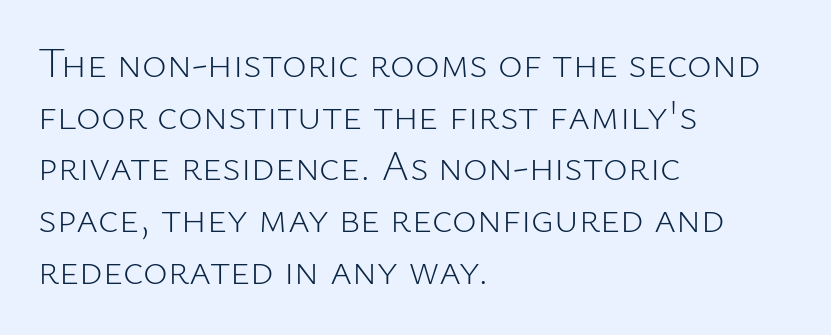
These lines were composed using upright roman letters. Bare-footed words on every line. No chunkiness to these letters — they're not bold. Each letter keeps its own natural width here, so spacing adapts to shape.
